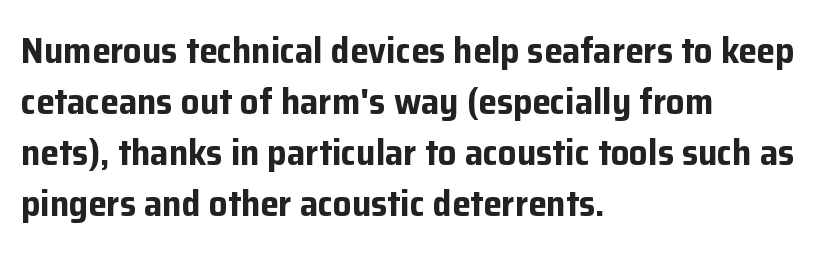
Q: Is the text bold? A: Yes.
Q: Is the text italic (slanted)? A: No, it is upright.
Q: Is the typeface a serif or a sans-serif typeface? A: Sans-serif.
Q: Is the text underlined? A: No.
Q: How is the paragraph aligned? A: Left-aligned.
Q: Is the spacing between letters normal or unusually wide? A: Normal.
Q: Is the spacing between lines tight, normal or loose? A: Normal.
Q: Width (condensed, normal, or wide)? A: Normal.
Q: Stroke contrast? A: Low.
Q: x-height? A: Medium.
Q: Monospaced? A: No.
